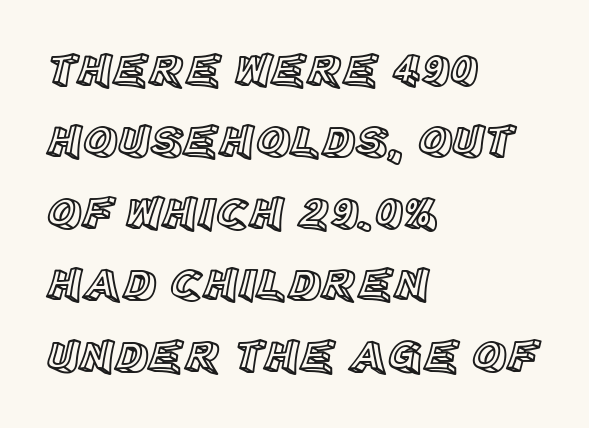
What's the leading like? Ordinary, nothing unusual. The face used here is rendered with its standard letterfit. Is this a fixed-width face? No — the glyphs have proportional, varying widths. Layout note: lines flush left.
